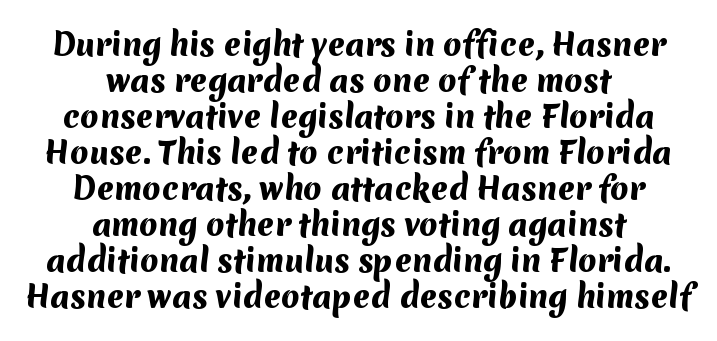
The image shows 30 px heavy sans-serif type; set centered, line spacing 1.2x, normal letter spacing, not underlined; medium stroke contrast and a medium x-height.
